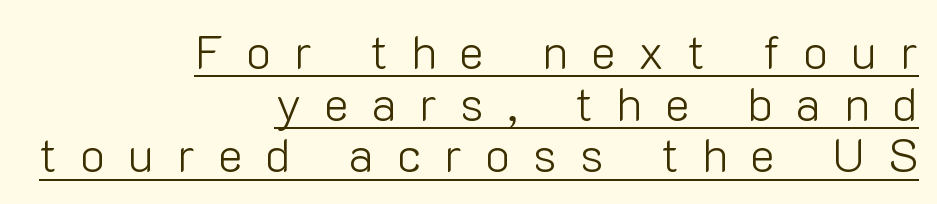
Rendered with straight, roman letterforms. Examine the stroke ends and you'll find no serifs. Varying glyph widths throughout — classic text-font behaviour. The rendering anchors every line to the right-hand side. The face looks like a standard text weight, possibly lighter.
